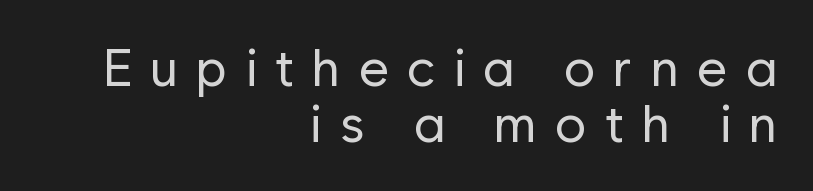
Q: Is the text bold? A: No.
Q: Is the text italic (slanted)? A: No, it is upright.
Q: Is the typeface a serif or a sans-serif typeface? A: Sans-serif.
Q: Is the text underlined? A: No.
Q: How is the paragraph aligned? A: Right-aligned.
Q: Is the spacing between letters normal or unusually wide? A: Unusually wide.
Q: Is the spacing between lines tight, normal or loose? A: Tight.
Q: Width (condensed, normal, or wide)? A: Normal.
Q: Stroke contrast? A: Low.
Q: x-height? A: Medium.
Q: Monospaced? A: No.
